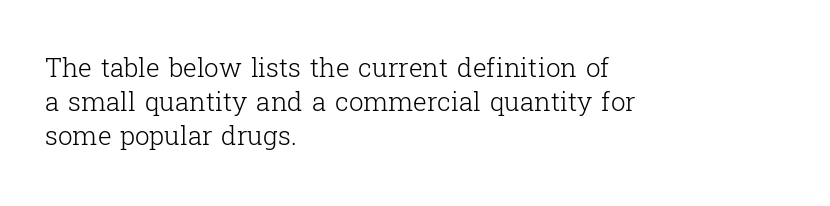
Descenders are the only things crossing below the line. Vertical strokes here are truly vertical. Compared with typical paragraphs, the rows here are spaced about the same. The setting favours the left margin, as ordinary paragraphs usually do.
